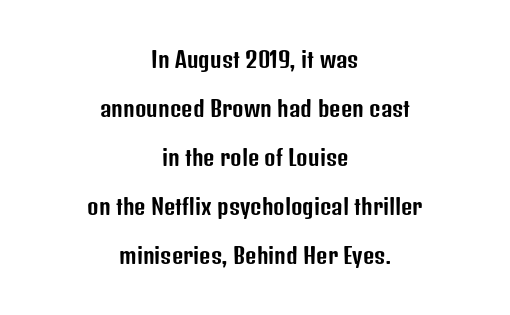
Q: Is the text italic (slanted)? A: No, it is upright.
Q: Is the text underlined? A: No.
Q: How is the paragraph aligned? A: Centered.
Q: Is the spacing between letters normal or unusually wide? A: Normal.
Q: Is the spacing between lines tight, normal or loose? A: Loose.
